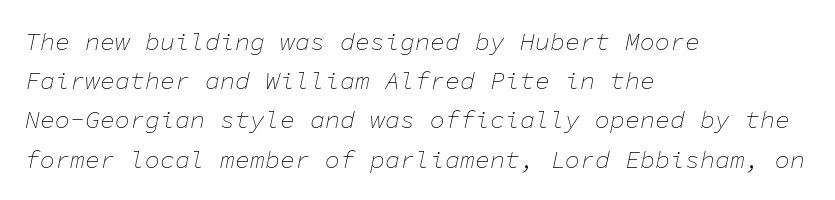
The image shows 25 px text type, italic (leaning right); set left-aligned, normal line spacing (1.57x), normal letter spacing, not underlined.
